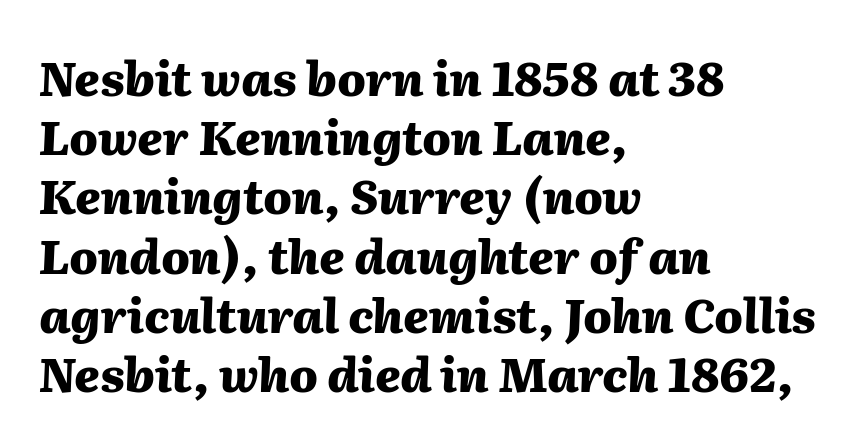
{"italic": "yes", "lean": "right", "slant_degrees": 2, "bold": "yes", "weight": "heavy", "width": "normal", "stroke_contrast": "medium", "x_height": "medium", "monospaced": "no", "underline": "no", "align": "left", "line_spacing": "normal", "line_spacing_ratio": 1.26, "letter_spacing": "normal", "letter_spacing_em": 0.0, "glyph_px": 47}
